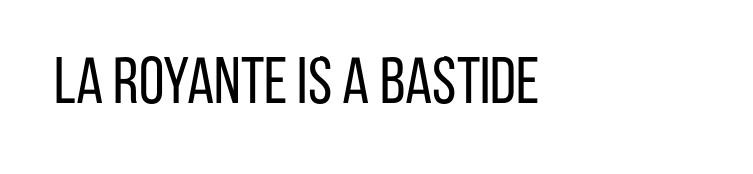
Unbolded letterforms with no extra heft. The typeface chosen for these lines omits serifs. The gaps between neighbouring characters are ordinary and unremarkable. Nope, not italic — everything's standing straight. Type without underlining. Think of a printed novel: that variable character pitch is what you see here.
